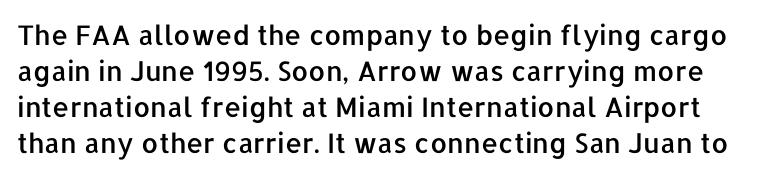
Q: Is the text italic (slanted)? A: No, it is upright.
Q: Is the text underlined? A: No.
Q: Is the spacing between letters normal or unusually wide? A: Normal.
Q: Is the spacing between lines tight, normal or loose? A: Normal.
